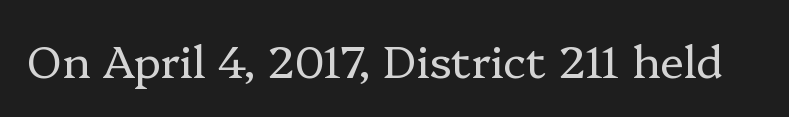
{"serif": "yes", "italic": "no", "bold": "no", "weight": "regular", "width": "normal", "stroke_contrast": "low", "x_height": "medium", "monospaced": "no", "underline": "no", "letter_spacing": "normal", "letter_spacing_em": 0.0, "glyph_px": 45}
